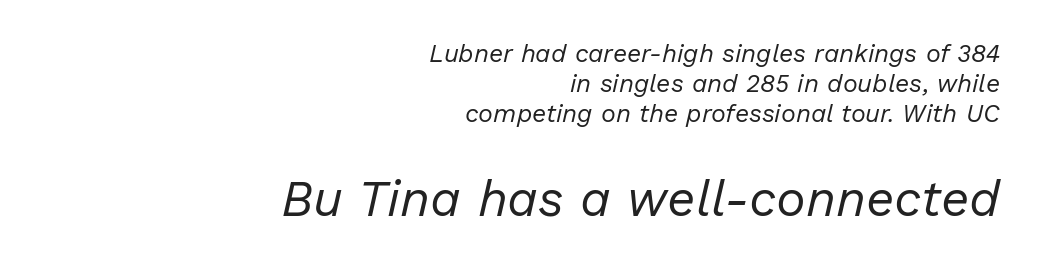
Q: Is the text bold? A: No.
Q: Is the text italic (slanted)? A: Yes, it leans right by about 13 degrees.
Q: Is the text underlined? A: No.
Q: How is the paragraph aligned? A: Right-aligned.
Q: Is the spacing between letters normal or unusually wide? A: Normal.
Q: Which block of text is set in a larger size, the first (top) or the second (bottom)? A: The second (bottom) one.
Q: Width (condensed, normal, or wide)? A: Normal.
Q: Stroke contrast? A: Low.
Q: x-height? A: Medium.
Q: Monospaced? A: No.
